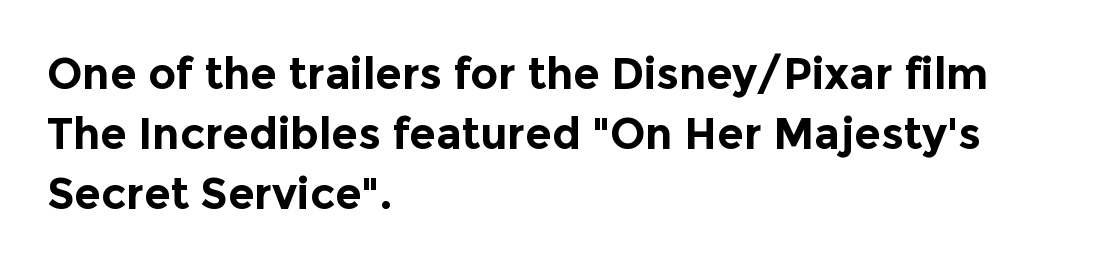
You can tell it's not italic because the verticals are truly vertical. Spacing verdict: proportional, widths tailored to each character. No feet cap the strokes, marking this as sans-serif type. The passage shown is not underscored anywhere. The lines sit at an ordinary, default distance from one another.
